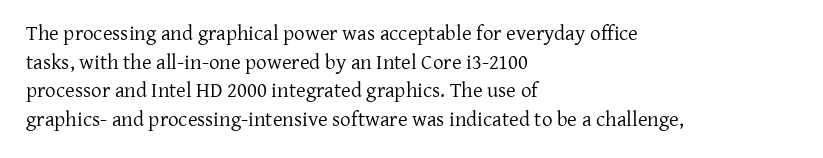
Q: Is the text bold? A: No.
Q: Is the text italic (slanted)? A: No, it is upright.
Q: Is the text underlined? A: No.
Q: How is the paragraph aligned? A: Left-aligned.
Q: Is the spacing between letters normal or unusually wide? A: Normal.
Q: Is the spacing between lines tight, normal or loose? A: Normal.
